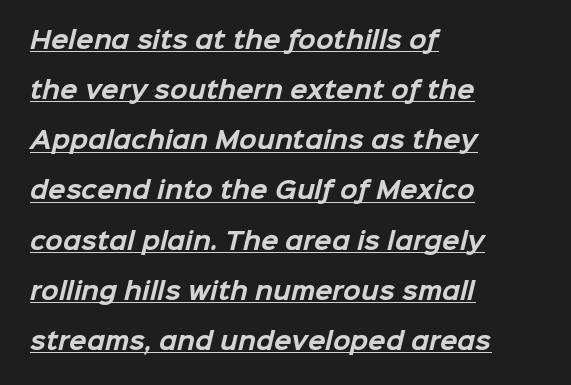
Q: Is the text bold? A: Yes.
Q: Is the text underlined? A: Yes.
Q: How is the paragraph aligned? A: Left-aligned.
Q: Is the spacing between letters normal or unusually wide? A: Normal.
Q: Is the spacing between lines tight, normal or loose? A: Loose.
